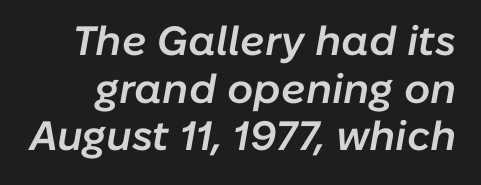
{"italic": "yes", "lean": "right", "slant_degrees": 10, "bold": "semi", "weight": "semibold", "width": "normal", "stroke_contrast": "low", "x_height": "medium", "monospaced": "no", "underline": "no", "line_spacing_ratio": 1.16, "letter_spacing": "normal", "letter_spacing_em": 0.0, "glyph_px": 41}
